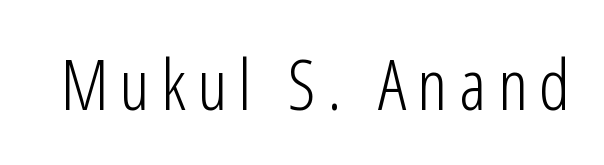
Q: Is the text bold? A: No.
Q: Is the text italic (slanted)? A: No, it is upright.
Q: Is the typeface a serif or a sans-serif typeface? A: Sans-serif.
Q: Is the text underlined? A: No.
Q: Width (condensed, normal, or wide)? A: Condensed.
Q: Stroke contrast? A: Low.
Q: x-height? A: Medium.
Q: Monospaced? A: No.
